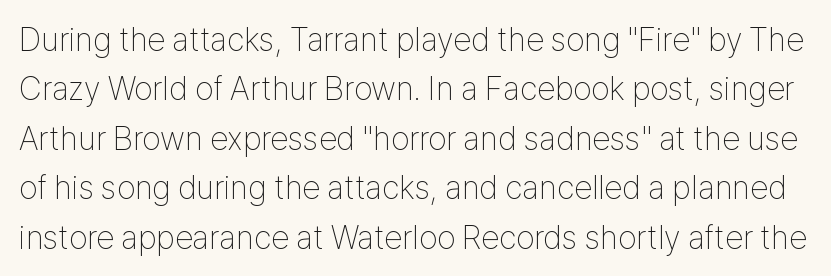
{"serif": "no", "italic": "no", "bold": "no", "weight": "thin", "width": "condensed", "stroke_contrast": "low", "x_height": "medium", "monospaced": "no", "underline": "no", "line_spacing": "normal", "line_spacing_ratio": 1.5, "letter_spacing": "normal", "letter_spacing_em": 0.0, "glyph_px": 33}
